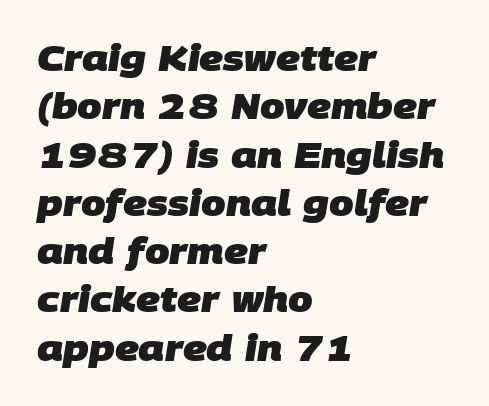
Q: Is the text bold? A: Yes.
Q: Is the typeface a serif or a sans-serif typeface? A: Sans-serif.
Q: Is the text underlined? A: No.
Q: How is the paragraph aligned? A: Left-aligned.
Q: Is the spacing between letters normal or unusually wide? A: Normal.
Q: Is the spacing between lines tight, normal or loose? A: Normal.
Q: Width (condensed, normal, or wide)? A: Normal.
Q: Stroke contrast? A: Low.
Q: x-height? A: Large.
Q: Monospaced? A: No.
